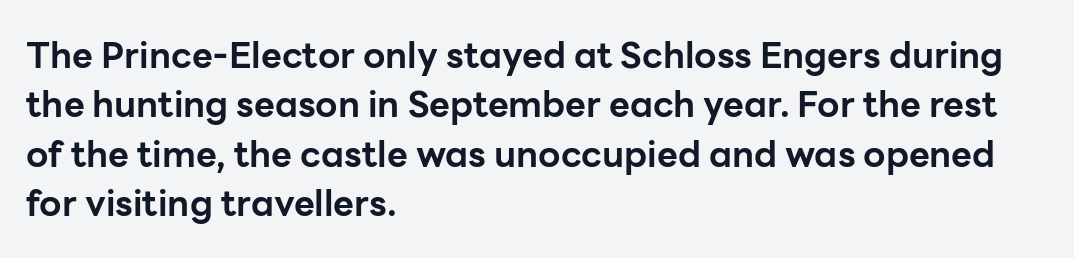
The image shows 36 px bold sans-serif type, upright; set left-aligned, normal line spacing (1.37x), normal letter spacing, not underlined; low stroke contrast and a medium x-height.
